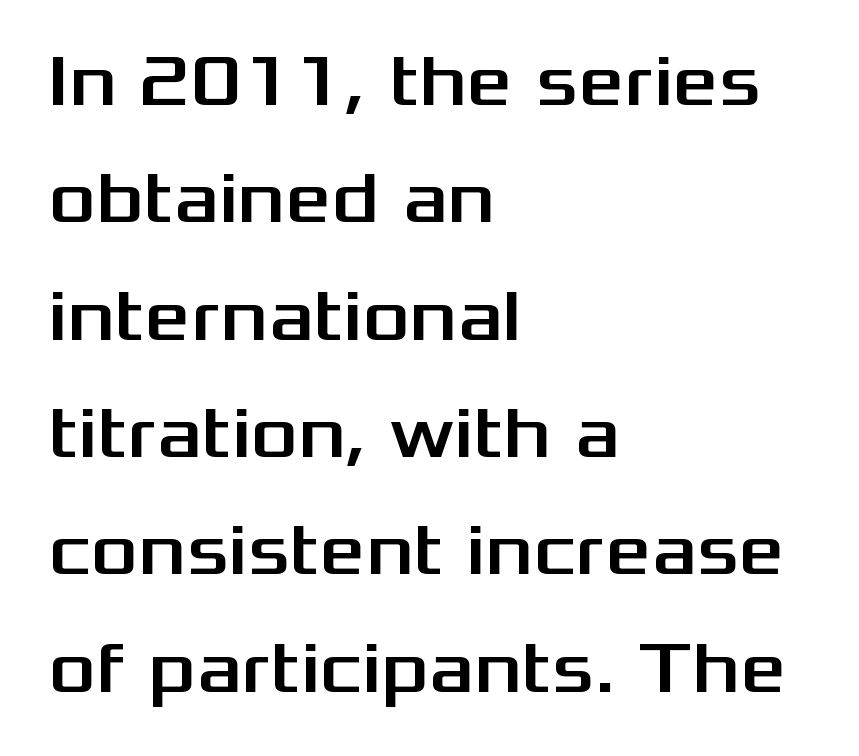
Q: Is the text italic (slanted)? A: No, it is upright.
Q: Is the typeface a serif or a sans-serif typeface? A: Sans-serif.
Q: Is the text underlined? A: No.
Q: How is the paragraph aligned? A: Left-aligned.
Q: Is the spacing between letters normal or unusually wide? A: Normal.
Q: Is the spacing between lines tight, normal or loose? A: Normal.
Q: Width (condensed, normal, or wide)? A: Wide.
Q: Stroke contrast? A: Medium.
Q: x-height? A: Medium.
Q: Monospaced? A: No.
